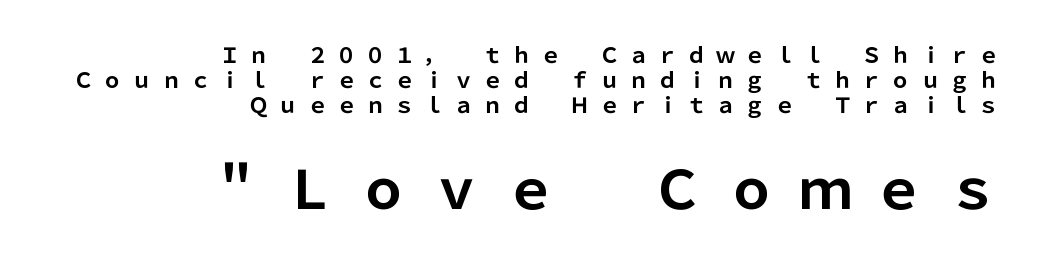
Q: Is the text bold? A: Yes.
Q: Is the text italic (slanted)? A: No, it is upright.
Q: Is the typeface a serif or a sans-serif typeface? A: Sans-serif.
Q: Is the text underlined? A: No.
Q: How is the paragraph aligned? A: Right-aligned.
Q: Is the spacing between letters normal or unusually wide? A: Unusually wide.
Q: Which block of text is set in a larger size, the first (top) or the second (bottom)? A: The second (bottom) one.
Q: Width (condensed, normal, or wide)? A: Normal.
Q: Stroke contrast? A: Low.
Q: x-height? A: Medium.
Q: Monospaced? A: No.
